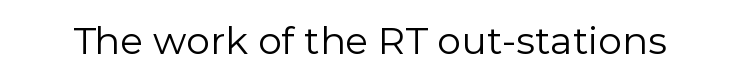
Q: Is the text bold? A: No.
Q: Is the text italic (slanted)? A: No, it is upright.
Q: Is the typeface a serif or a sans-serif typeface? A: Sans-serif.
Q: Is the text underlined? A: No.
Q: Is the spacing between letters normal or unusually wide? A: Normal.
Q: Width (condensed, normal, or wide)? A: Normal.
Q: x-height? A: Medium.
Q: Monospaced? A: No.
